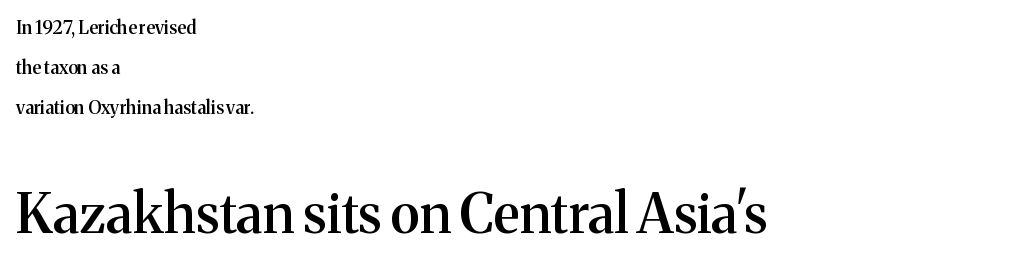
The image shows 54 px semibold serif type, upright; set left-aligned, loose line spacing (2.22x), normal letter spacing, not underlined; the second (bottom) block is 3.0x larger; medium stroke contrast and a medium x-height.
